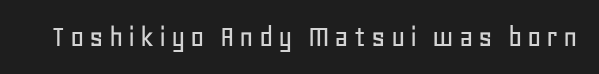
The image shows 31 px sans-serif type, upright; set not underlined; low stroke contrast and a large x-height.
